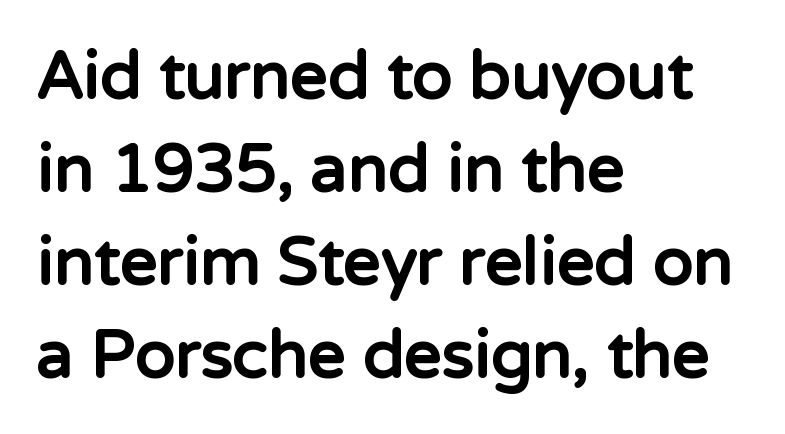
Q: Is the text bold? A: Yes.
Q: Is the text italic (slanted)? A: No, it is upright.
Q: Is the typeface a serif or a sans-serif typeface? A: Sans-serif.
Q: Is the text underlined? A: No.
Q: How is the paragraph aligned? A: Left-aligned.
Q: Is the spacing between letters normal or unusually wide? A: Normal.
Q: Is the spacing between lines tight, normal or loose? A: Normal.
Q: Width (condensed, normal, or wide)? A: Normal.
Q: Stroke contrast? A: Low.
Q: x-height? A: Medium.
Q: Monospaced? A: No.
